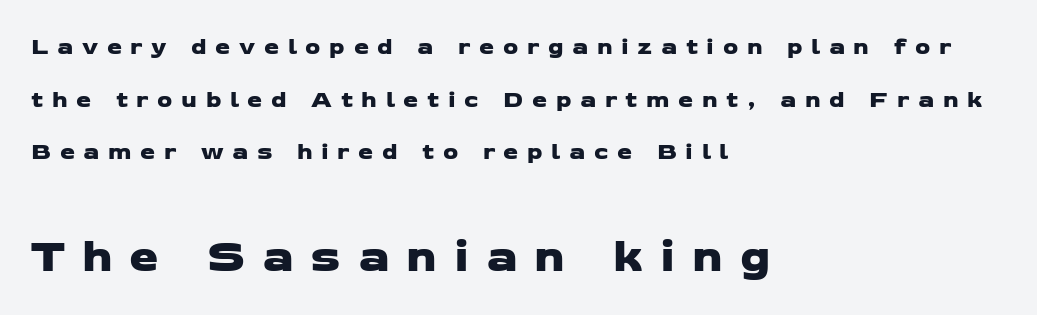
Spacing verdict: proportional, widths tailored to each character. Glance below the letters and you will spot only blank space. The line texture is sparse and dotted thanks to wide tracking. Leading: increased. Larger block? The one below; the one above is distinctly smaller. Casual observation: everything's shoved over to the left.
